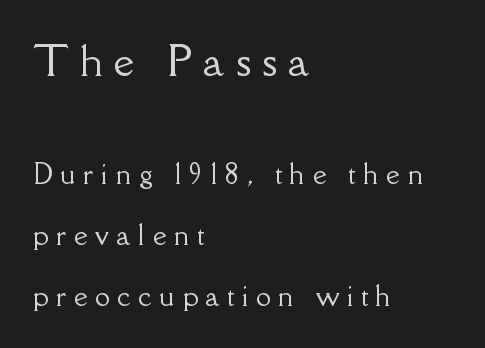
This sample has the flowing, uneven cadence of proportional lettering. This is serif lettering, the kind often seen in printed books. Successive baselines arrive slowly, with a big drop between each. Check under the words: just untouched page. Letter spacing: wide.
